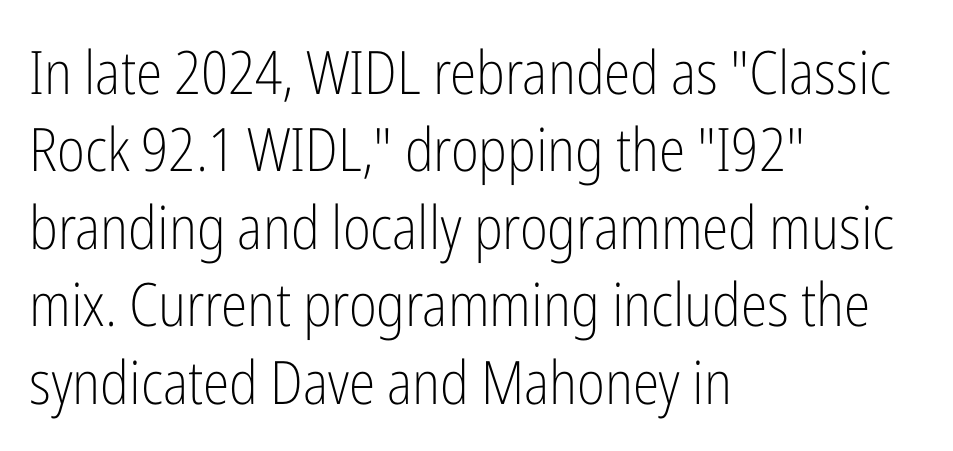
The image shows 60 px light, condensed sans-serif type, upright; set left-aligned, normal line spacing (1.29x), normal letter spacing, not underlined; low stroke contrast and a medium x-height.
